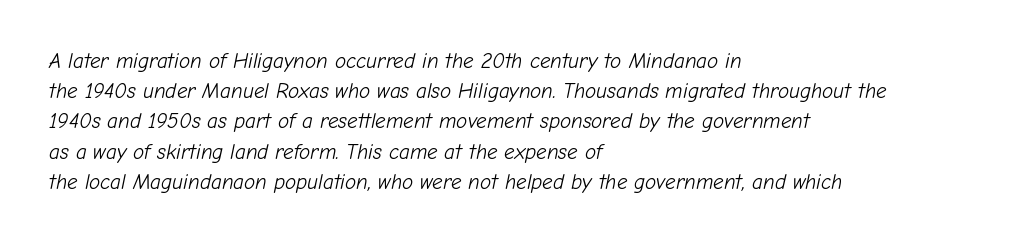
The image shows 21 px text type, italic (leaning right); set left-aligned, normal line spacing (1.44x), normal letter spacing, not underlined.
